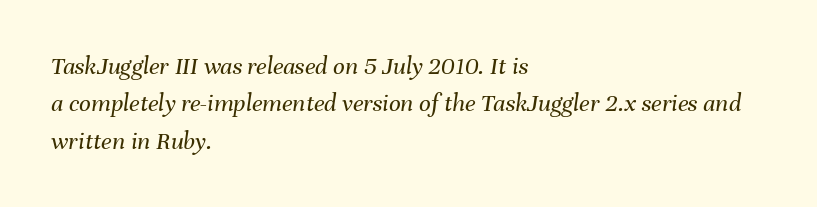
{"italic": "yes", "lean": "right", "slant_degrees": 8, "bold": "no", "underline": "no", "align": "left", "line_spacing": "normal", "line_spacing_ratio": 1.44, "letter_spacing": "normal", "letter_spacing_em": 0.0, "glyph_px": 26}
